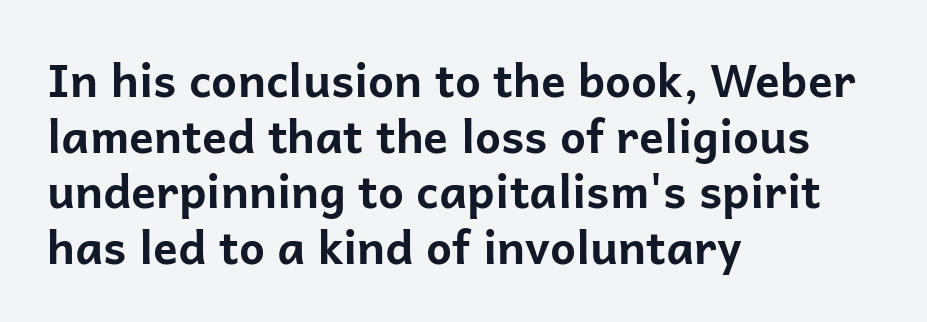
If you drew a ruler down the left edge, every line would touch it. Does the weight exceed regular? Yes, all the way to bold. The letters sit at their default tracking, neither squeezed nor spread. Looks like regular typesetting: each glyph gets only the width it needs.
